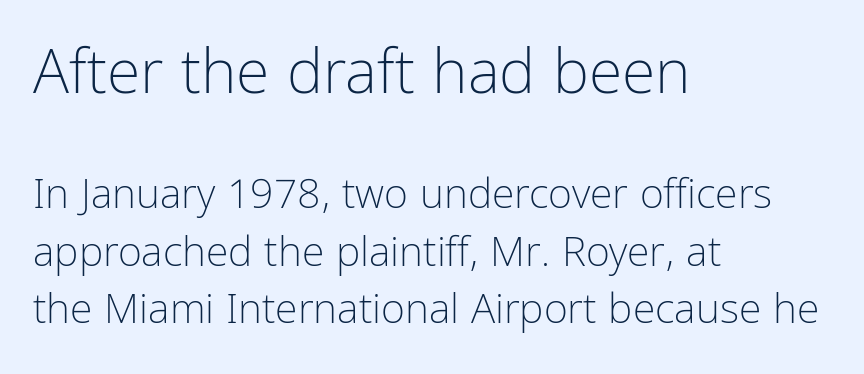
Here the glyphs are tracked normally, forming tight word shapes. Counters stay open thanks to moderate or lighter strokes. Which margin do the lines hug? The left one — the right edge is uneven. Are there feet on the stems? There aren't — it's a sans. These lines are rendered in a variable-pitch font.
